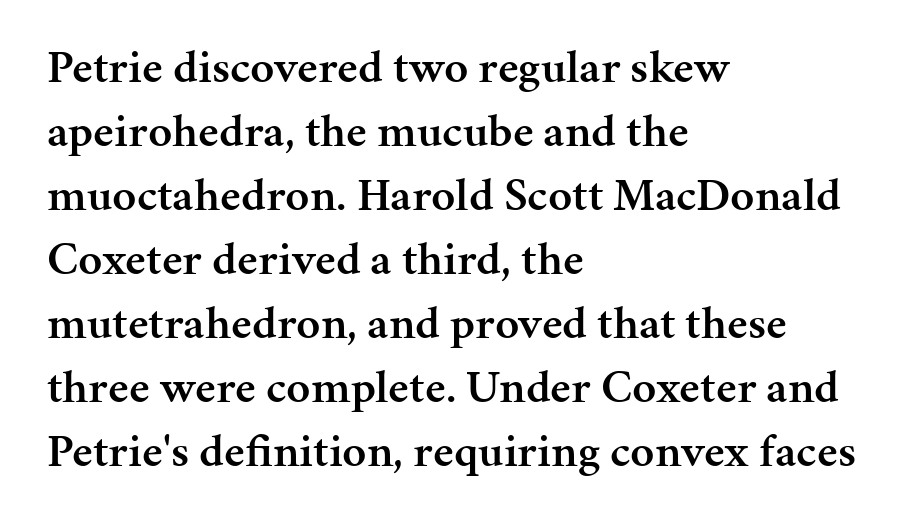
Q: Is the text bold? A: Semi-bold.
Q: Is the text italic (slanted)? A: No, it is upright.
Q: Is the typeface a serif or a sans-serif typeface? A: Serif.
Q: Is the text underlined? A: No.
Q: How is the paragraph aligned? A: Left-aligned.
Q: Is the spacing between letters normal or unusually wide? A: Normal.
Q: Is the spacing between lines tight, normal or loose? A: Normal.
Q: Width (condensed, normal, or wide)? A: Normal.
Q: Stroke contrast? A: Medium.
Q: x-height? A: Medium.
Q: Monospaced? A: No.
